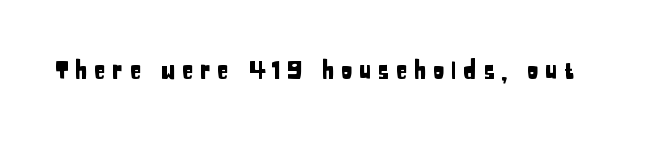
Q: Is the text italic (slanted)? A: No, it is upright.
Q: Is the text underlined? A: No.
Q: Is the spacing between letters normal or unusually wide? A: Unusually wide.
